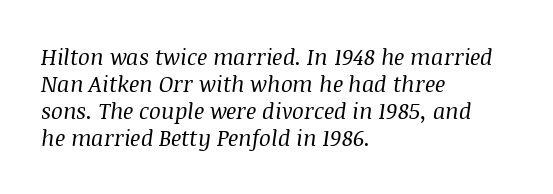
Stroke thickness stays within the range of a standard reading face or lighter. Is the block centered? No — it sits flush against the left margin. Descenders are the only things crossing below the line. Between one letter and the next there's only the usual sliver of space.
